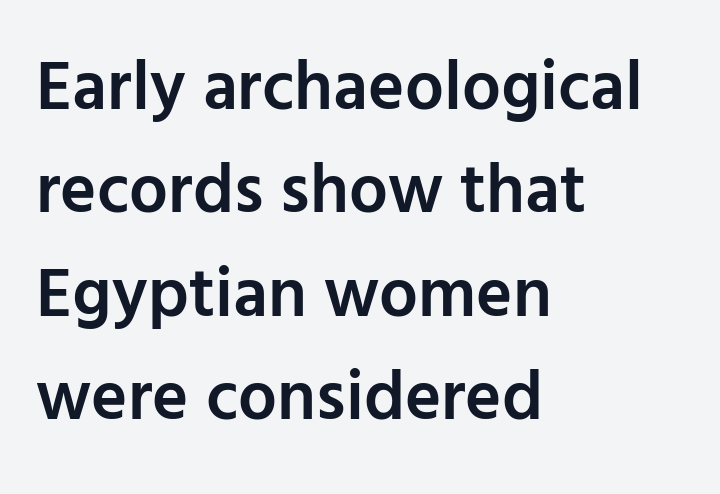
{"serif": "no", "italic": "no", "bold": "semi", "weight": "semibold", "width": "normal", "stroke_contrast": "low", "x_height": "medium", "monospaced": "no", "underline": "no", "align": "left", "line_spacing": "normal", "line_spacing_ratio": 1.5, "letter_spacing": "normal", "letter_spacing_em": 0.0, "glyph_px": 69}
